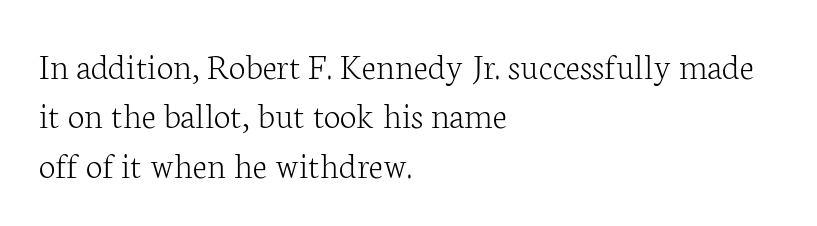
Q: Is the text bold? A: No.
Q: Is the text italic (slanted)? A: No, it is upright.
Q: Is the typeface a serif or a sans-serif typeface? A: Serif.
Q: Is the text underlined? A: No.
Q: How is the paragraph aligned? A: Left-aligned.
Q: Is the spacing between letters normal or unusually wide? A: Normal.
Q: Is the spacing between lines tight, normal or loose? A: Normal.
Q: Width (condensed, normal, or wide)? A: Normal.
Q: Stroke contrast? A: Low.
Q: x-height? A: Medium.
Q: Monospaced? A: No.
